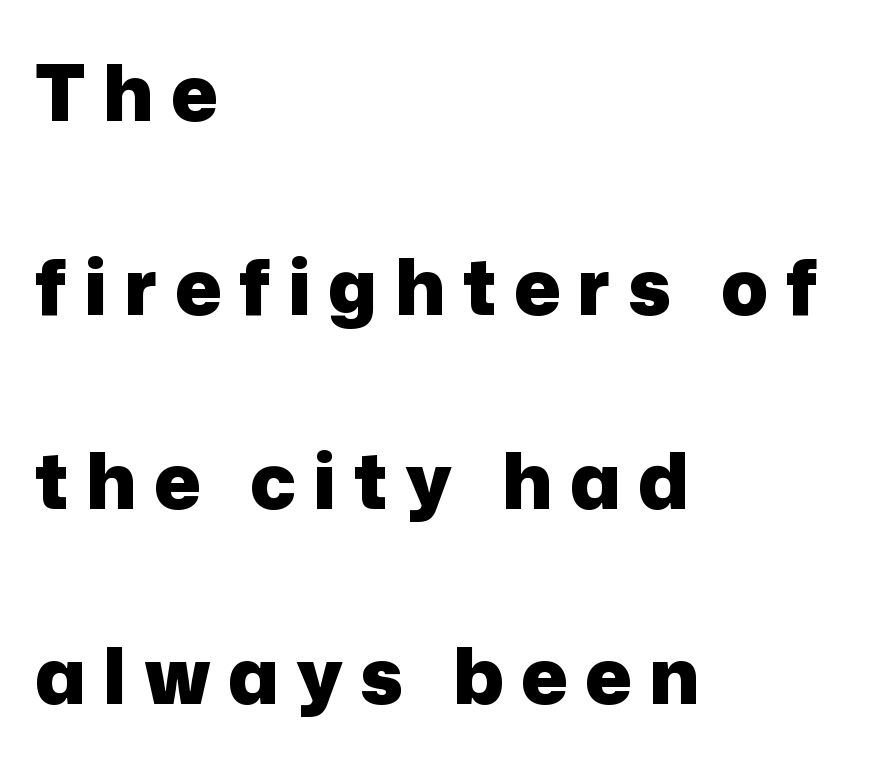
{"serif": "no", "italic": "no", "bold": "yes", "weight": "heavy", "width": "normal", "stroke_contrast": "low", "x_height": "medium", "monospaced": "no", "underline": "no", "align": "left", "line_spacing": "loose", "line_spacing_ratio": 2.49, "letter_spacing": "wide", "letter_spacing_em": 0.22, "glyph_px": 78}
